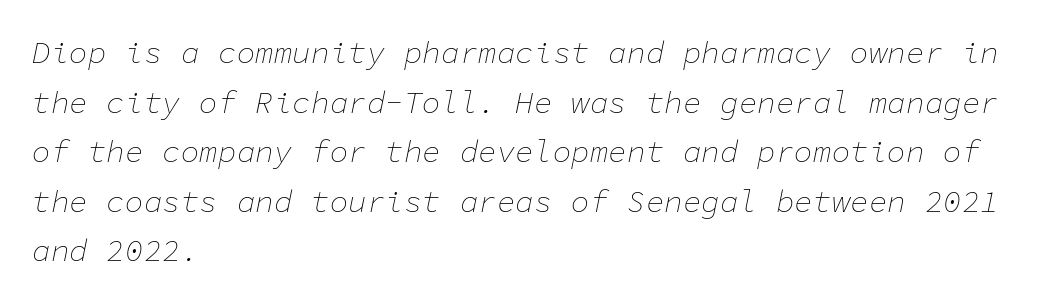
The image shows 31 px thin type, italic (leaning right), monospaced; set left-aligned, normal line spacing (1.6x), normal letter spacing, not underlined; low stroke contrast and a medium x-height.
